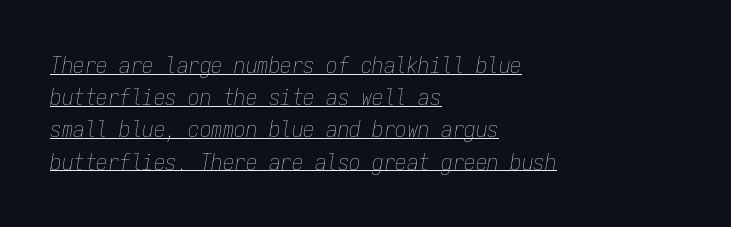
{"italic": "yes", "lean": "right", "slant_degrees": 9, "bold": "no", "underline": "yes", "align": "left", "line_spacing": "normal", "line_spacing_ratio": 1.4, "letter_spacing": "normal", "letter_spacing_em": 0.0, "glyph_px": 23}
